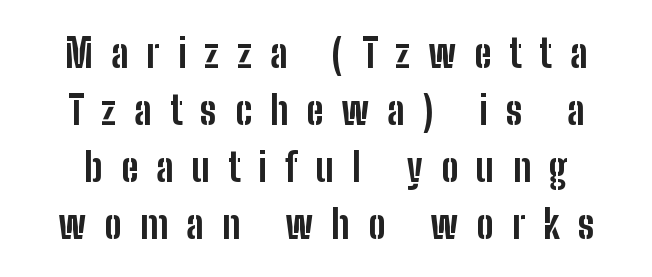
The image shows 39 px bold, condensed sans-serif type, upright; set normal line spacing (1.46x), unusually wide letter spacing (+0.47 em), not underlined; low stroke contrast and a medium x-height.
